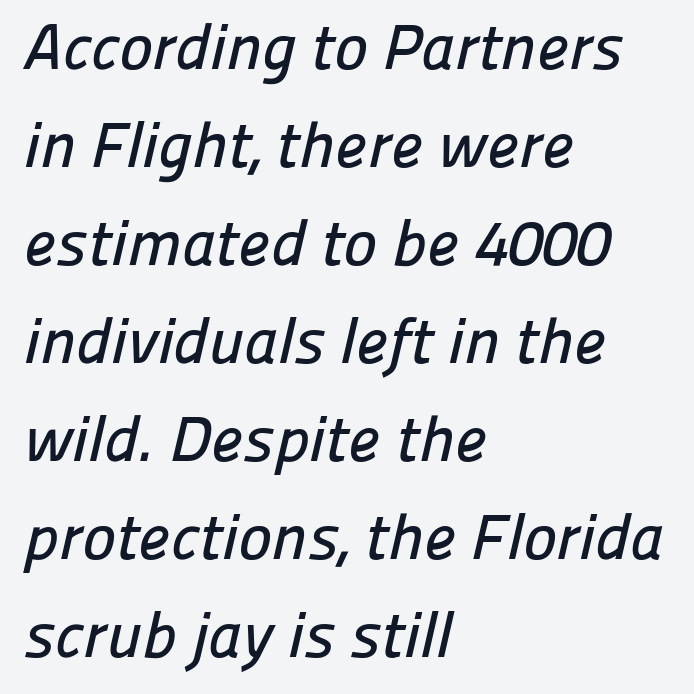
Q: Is the typeface a serif or a sans-serif typeface? A: Sans-serif.
Q: Is the text underlined? A: No.
Q: How is the paragraph aligned? A: Left-aligned.
Q: Is the spacing between letters normal or unusually wide? A: Normal.
Q: Is the spacing between lines tight, normal or loose? A: Normal.
Q: Width (condensed, normal, or wide)? A: Normal.
Q: Stroke contrast? A: Low.
Q: x-height? A: Medium.
Q: Monospaced? A: No.
